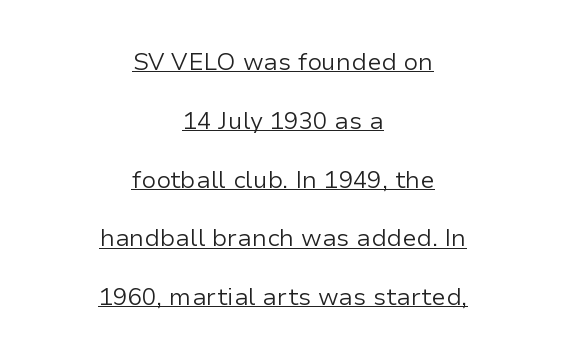
{"italic": "no", "bold": "no", "underline": "yes", "align": "center", "line_spacing": "loose", "line_spacing_ratio": 2.45, "letter_spacing": "normal", "letter_spacing_em": 0.0, "glyph_px": 24}
